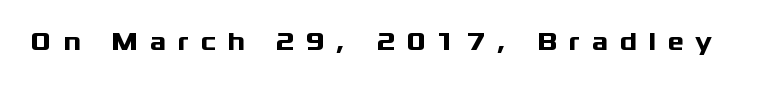
The image shows 25 px bold type, upright; set unusually wide letter spacing (+0.47 em), not underlined.
